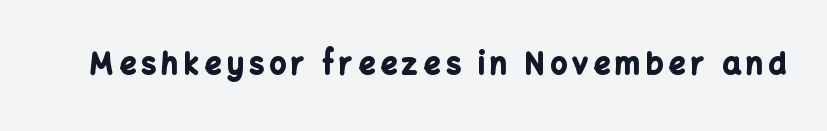
A typesetter would label this face a sans. Character widths vary here, with narrow letters taking less room than wide ones. The face used here has the dense, thick strokes of a bold. No italicization has been applied; the sample stays upright. Letters rest on an invisible, unmarked baseline.
